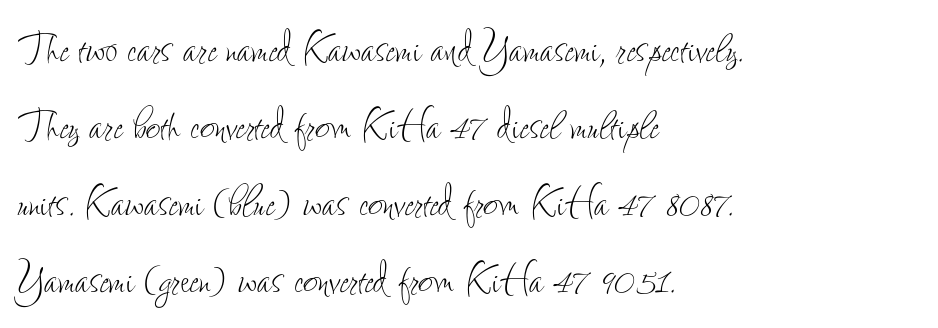
Is this a fixed-width face? No — the glyphs have proportional, varying widths. Nobody touched the tracking dial on this one. Letters rest on an invisible, unmarked baseline.
